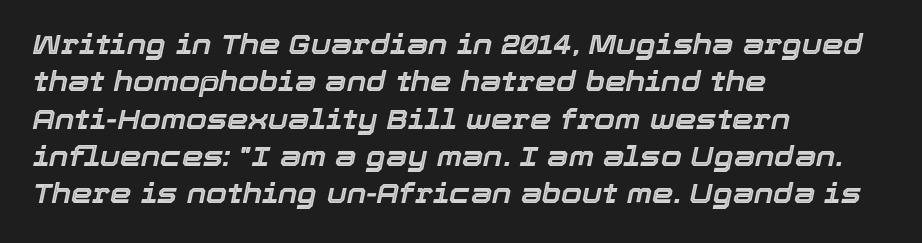
{"italic": "yes", "lean": "right", "slant_degrees": 12, "underline": "no", "align": "left", "line_spacing": "normal", "line_spacing_ratio": 1.38, "letter_spacing": "normal", "letter_spacing_em": 0.0, "glyph_px": 27}
